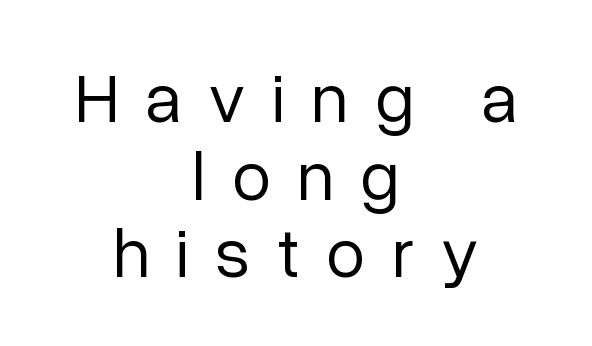
The image shows 70 px regular-weight sans-serif type, upright; set centered, tight line spacing (1.11x), unusually wide letter spacing (+0.38 em), not underlined; low stroke contrast and a medium x-height.
